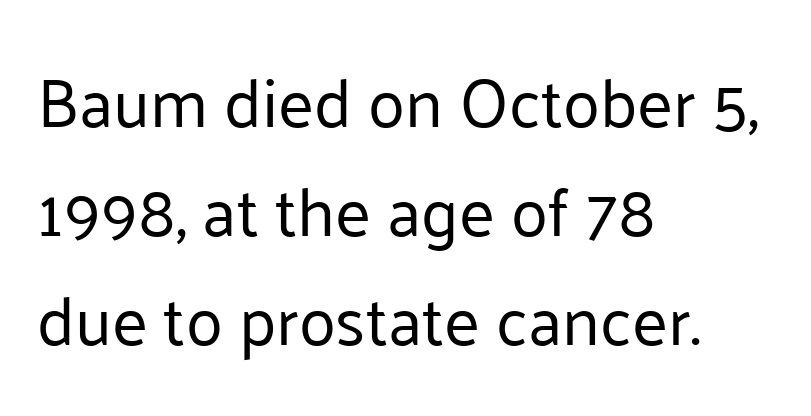
{"serif": "no", "italic": "no", "bold": "no", "weight": "regular", "width": "normal", "stroke_contrast": "low", "x_height": "medium", "monospaced": "no", "underline": "no", "align": "left", "line_spacing": "normal", "line_spacing_ratio": 1.6, "letter_spacing": "normal", "letter_spacing_em": 0.0, "glyph_px": 68}
